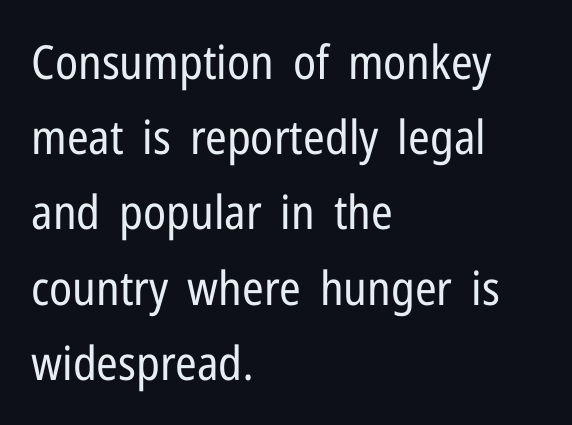
The image shows 47 px regular-weight, condensed sans-serif type, upright; set left-aligned, normal line spacing (1.6x), normal letter spacing, not underlined; low stroke contrast and a medium x-height.
